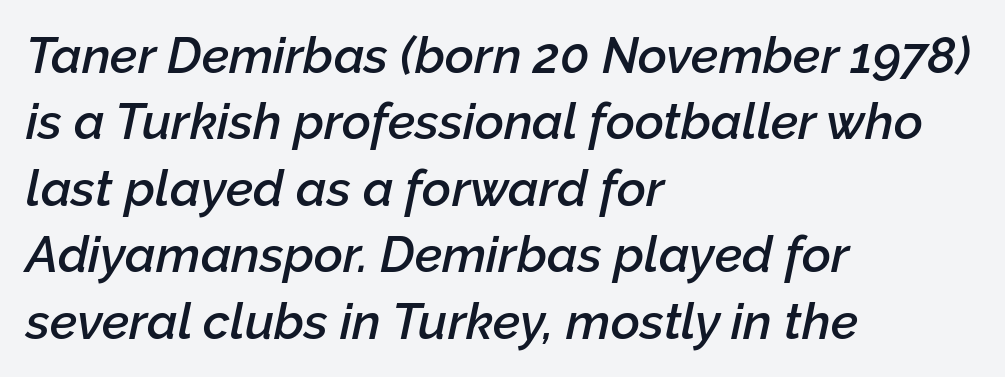
Q: Is the text bold? A: Semi-bold.
Q: Is the text italic (slanted)? A: Yes, it leans right by about 12 degrees.
Q: Is the text underlined? A: No.
Q: How is the paragraph aligned? A: Left-aligned.
Q: Is the spacing between letters normal or unusually wide? A: Normal.
Q: Is the spacing between lines tight, normal or loose? A: Normal.
Q: Width (condensed, normal, or wide)? A: Normal.
Q: Stroke contrast? A: Low.
Q: x-height? A: Medium.
Q: Monospaced? A: No.
